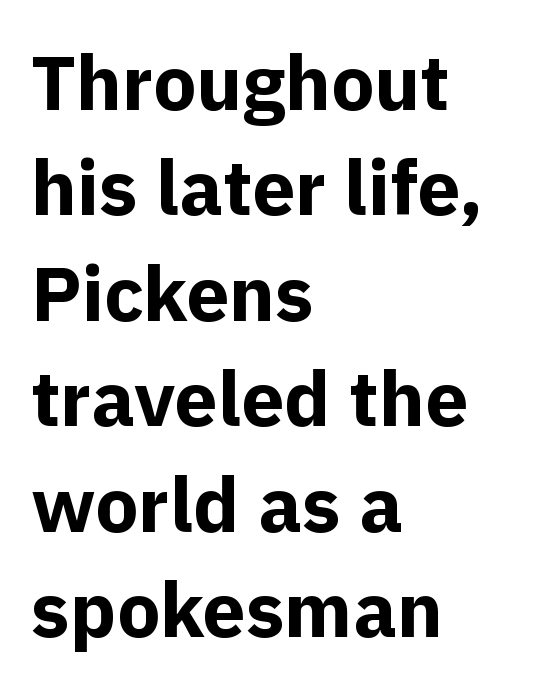
{"serif": "no", "italic": "no", "bold": "yes", "weight": "bold", "width": "normal", "x_height": "medium", "monospaced": "no", "underline": "no", "align": "left", "line_spacing": "normal", "line_spacing_ratio": 1.37, "letter_spacing": "normal", "letter_spacing_em": 0.0, "glyph_px": 77}
